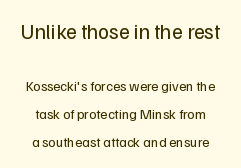
Q: Is the text bold? A: No.
Q: Is the text italic (slanted)? A: No, it is upright.
Q: Is the text underlined? A: No.
Q: Is the spacing between letters normal or unusually wide? A: Normal.
Q: Is the spacing between lines tight, normal or loose? A: Loose.
Q: Which block of text is set in a larger size, the first (top) or the second (bottom)? A: The first (top) one.
